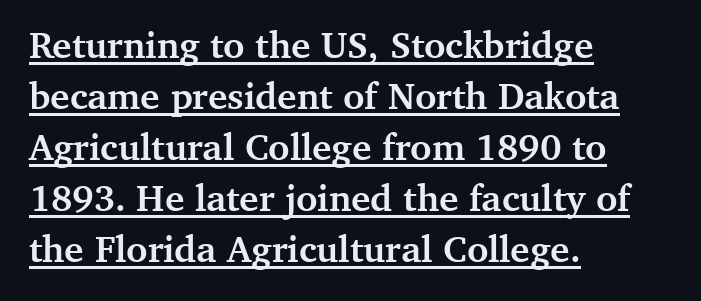
Q: Is the text bold? A: Yes.
Q: Is the text italic (slanted)? A: No, it is upright.
Q: Is the typeface a serif or a sans-serif typeface? A: Serif.
Q: Is the text underlined? A: Yes.
Q: How is the paragraph aligned? A: Left-aligned.
Q: Is the spacing between letters normal or unusually wide? A: Normal.
Q: Is the spacing between lines tight, normal or loose? A: Normal.
Q: Width (condensed, normal, or wide)? A: Normal.
Q: Stroke contrast? A: Medium.
Q: x-height? A: Medium.
Q: Monospaced? A: No.
